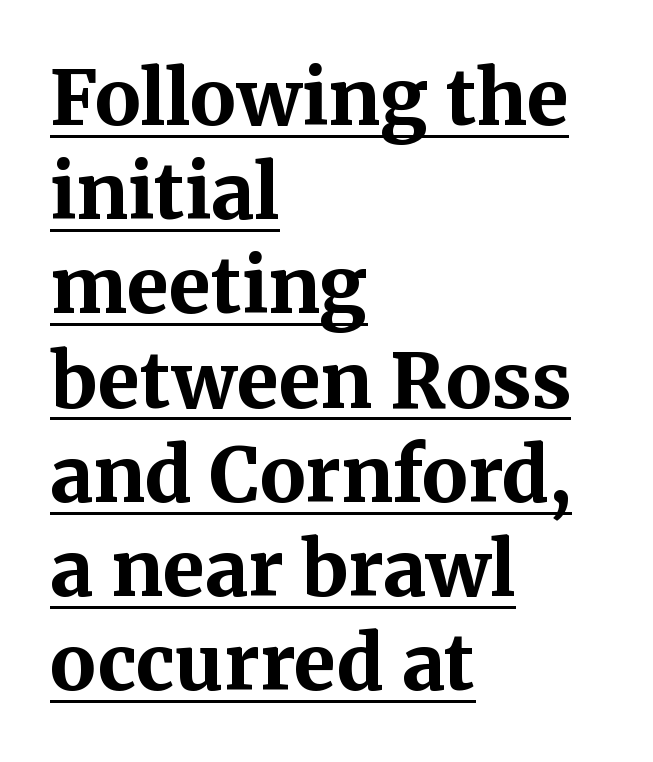
The image shows 76 px bold serif type, upright; set left-aligned, line spacing 1.24x, normal letter spacing, underlined; medium stroke contrast and a medium x-height.
